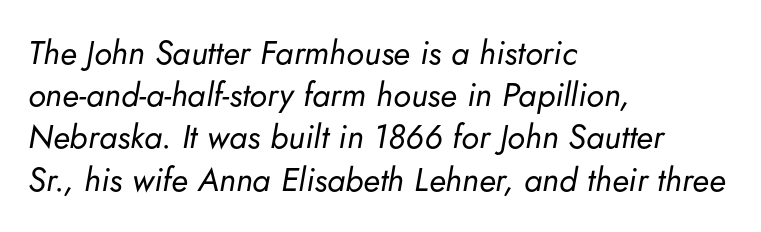
The type is set solid horizontally, with unmodified tracking. Vertical stems look standard width or narrower in stroke. Proportional: the letters do not fall into vertical columns. There's an unmistakable incline to the writing here.
